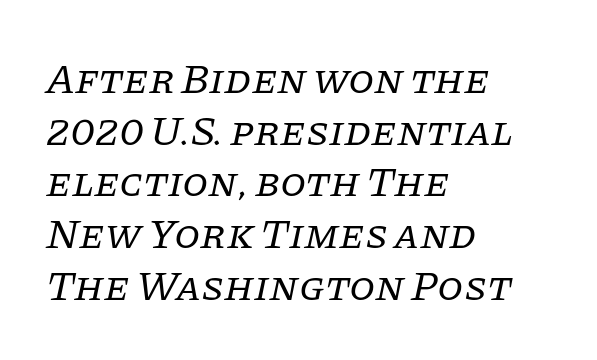
The image shows 42 px regular-weight serif type, italic (leaning right); set left-aligned, line spacing 1.23x, normal letter spacing, not underlined; low stroke contrast and a large x-height.
